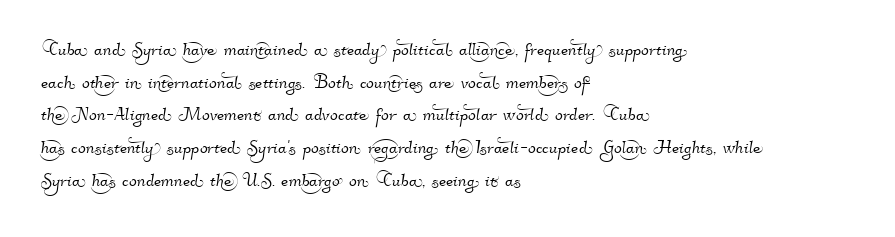
Q: Is the text underlined? A: No.
Q: How is the paragraph aligned? A: Left-aligned.
Q: Is the spacing between letters normal or unusually wide? A: Normal.
Q: Is the spacing between lines tight, normal or loose? A: Normal.
